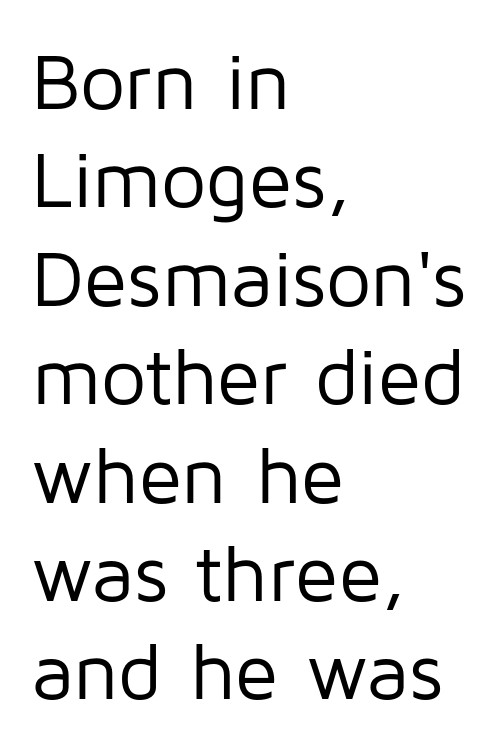
The image shows 80 px regular-weight sans-serif type, upright; set left-aligned, line spacing 1.23x, normal letter spacing, not underlined; low stroke contrast and a medium x-height.
